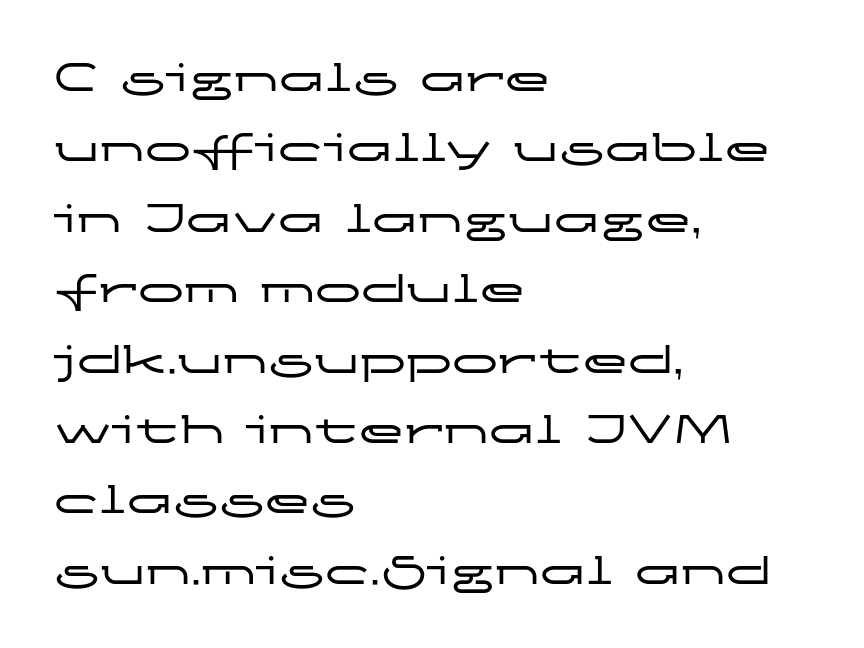
Q: Is the text italic (slanted)? A: No, it is upright.
Q: Is the typeface a serif or a sans-serif typeface? A: Sans-serif.
Q: Is the text underlined? A: No.
Q: How is the paragraph aligned? A: Left-aligned.
Q: Is the spacing between letters normal or unusually wide? A: Normal.
Q: Is the spacing between lines tight, normal or loose? A: Normal.
Q: Width (condensed, normal, or wide)? A: Wide.
Q: Stroke contrast? A: Low.
Q: x-height? A: Medium.
Q: Monospaced? A: No.
